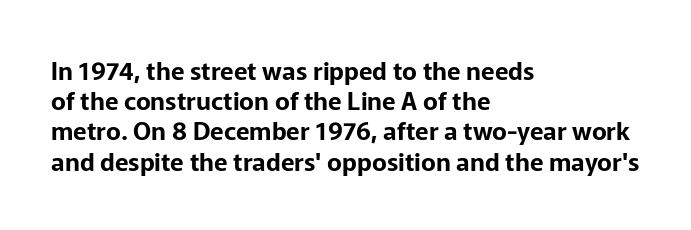
Q: Is the text italic (slanted)? A: No, it is upright.
Q: Is the text underlined? A: No.
Q: How is the paragraph aligned? A: Left-aligned.
Q: Is the spacing between letters normal or unusually wide? A: Normal.
